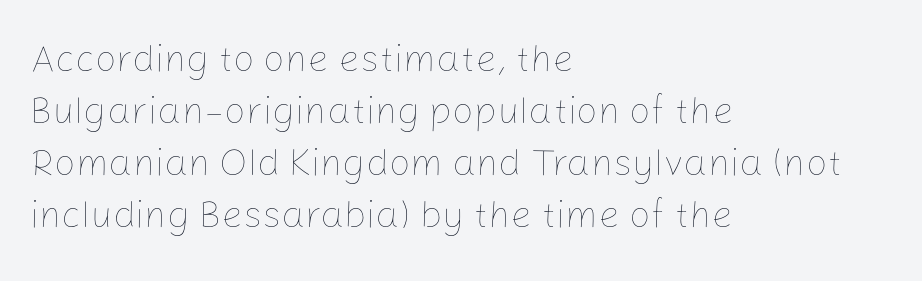
Q: Is the text bold? A: No.
Q: Is the text italic (slanted)? A: No, it is upright.
Q: Is the text underlined? A: No.
Q: How is the paragraph aligned? A: Left-aligned.
Q: Is the spacing between letters normal or unusually wide? A: Normal.
Q: Is the spacing between lines tight, normal or loose? A: Normal.
Q: Width (condensed, normal, or wide)? A: Normal.
Q: Stroke contrast? A: Low.
Q: x-height? A: Medium.
Q: Monospaced? A: No.
